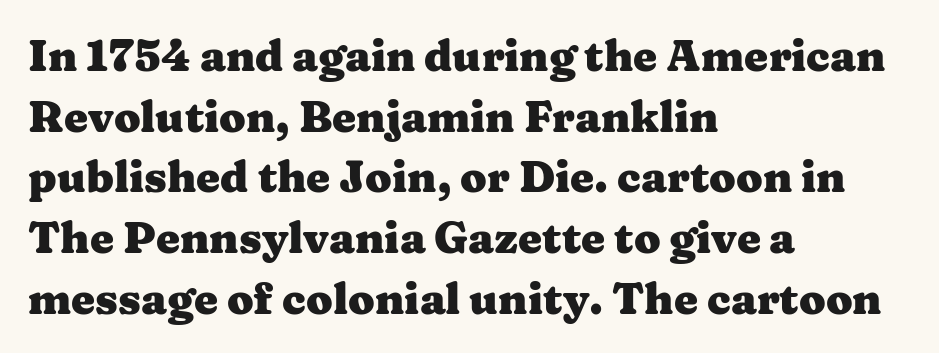
The image shows 43 px heavy, wide serif type, upright; set left-aligned, normal line spacing (1.41x), normal letter spacing, not underlined; medium stroke contrast and a medium x-height.
